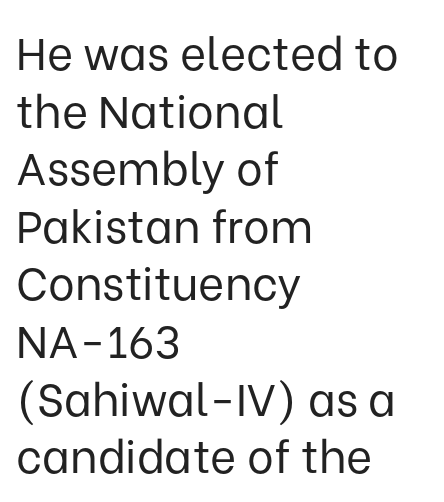
{"serif": "no", "italic": "no", "bold": "no", "weight": "regular", "width": "normal", "stroke_contrast": "low", "x_height": "medium", "monospaced": "no", "underline": "no", "align": "left", "line_spacing": "normal", "line_spacing_ratio": 1.28, "letter_spacing": "normal", "letter_spacing_em": 0.0, "glyph_px": 45}
